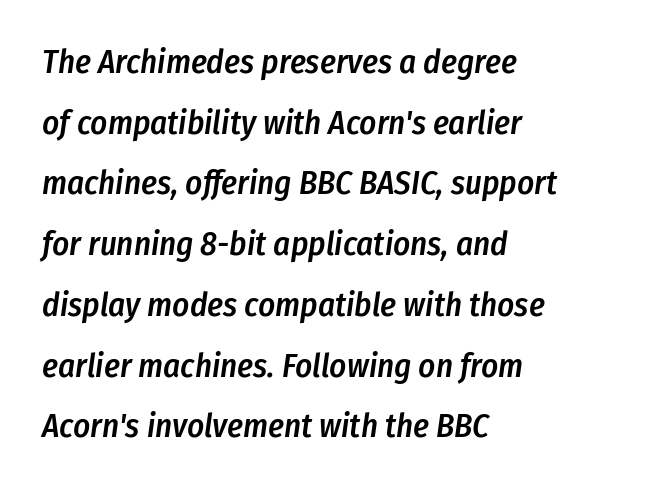
The image shows 33 px semibold, condensed type, italic (leaning right); set left-aligned, line spacing 1.84x, normal letter spacing, not underlined; low stroke contrast and a medium x-height.
